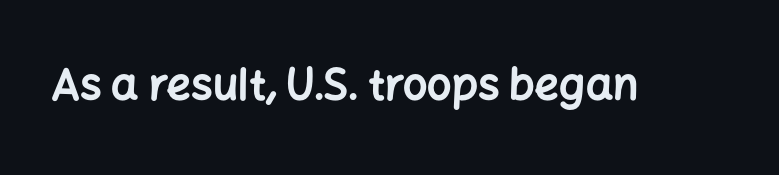
I'd call this a sans setting — the letters go barefoot. It's the straight-up-and-down kind of type. This rendering leaves character spacing at its baseline value. The face used here is proportionally spaced, like ordinary book or web type. Heft: maximum for text — a bold. Clear beneath every line of the passage.
